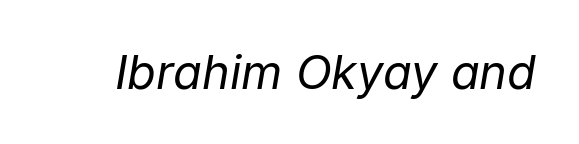
The image shows 47 px regular-weight type, italic (leaning right); set normal letter spacing, not underlined; low stroke contrast and a medium x-height.
